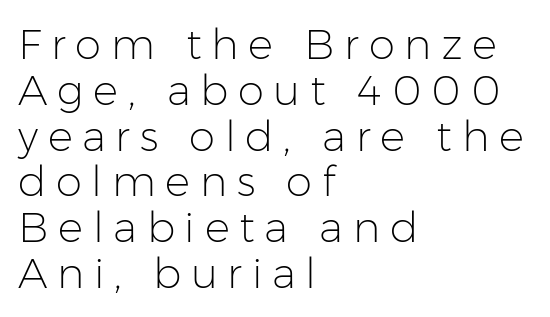
Q: Is the text bold? A: No.
Q: Is the text italic (slanted)? A: No, it is upright.
Q: Is the typeface a serif or a sans-serif typeface? A: Sans-serif.
Q: Is the text underlined? A: No.
Q: How is the paragraph aligned? A: Left-aligned.
Q: Is the spacing between letters normal or unusually wide? A: Unusually wide.
Q: Is the spacing between lines tight, normal or loose? A: Tight.
Q: Width (condensed, normal, or wide)? A: Normal.
Q: Stroke contrast? A: Low.
Q: x-height? A: Medium.
Q: Monospaced? A: No.
